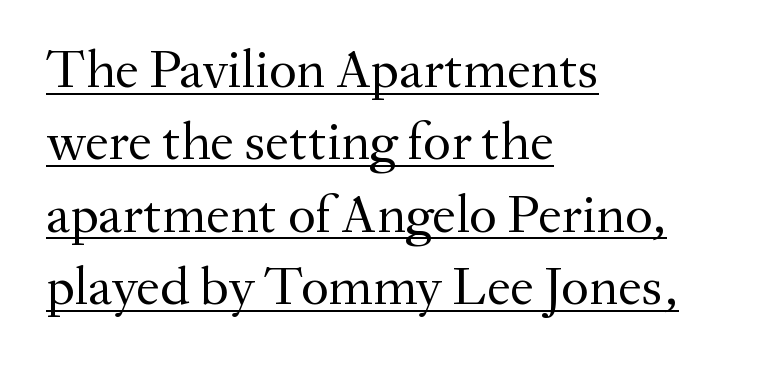
Q: Is the text bold? A: No.
Q: Is the text italic (slanted)? A: No, it is upright.
Q: Is the typeface a serif or a sans-serif typeface? A: Serif.
Q: Is the text underlined? A: Yes.
Q: How is the paragraph aligned? A: Left-aligned.
Q: Is the spacing between letters normal or unusually wide? A: Normal.
Q: Is the spacing between lines tight, normal or loose? A: Normal.
Q: Width (condensed, normal, or wide)? A: Normal.
Q: Stroke contrast? A: Medium.
Q: x-height? A: Small.
Q: Monospaced? A: No.
